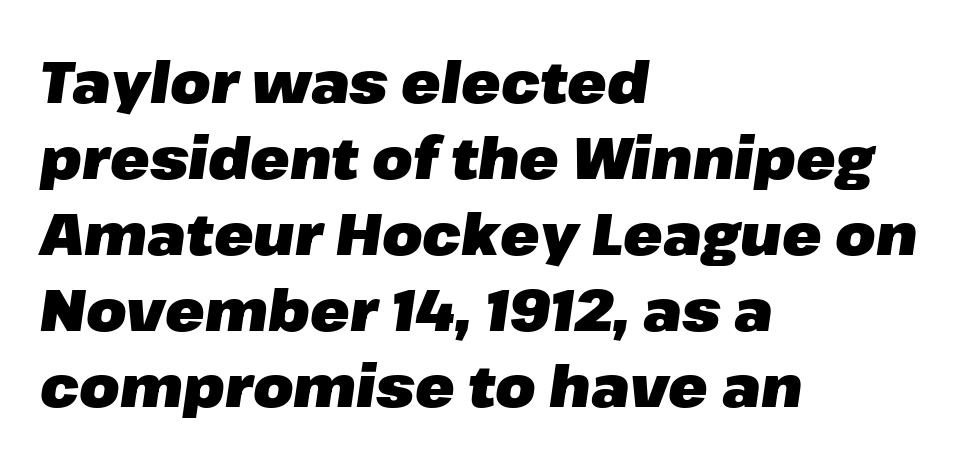
The image shows 58 px heavy type, italic (leaning right); set left-aligned, normal line spacing (1.31x), normal letter spacing, not underlined; low stroke contrast and a medium x-height.
